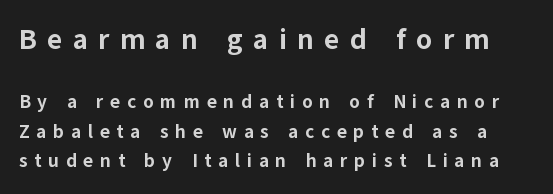
Just letters on the line, the space beneath them empty. These lines are composed in type without serifs. Block one is the big one; block two sits smaller underneath. Heavy, bold letterforms. Honestly, the row spacing looks completely unremarkable.
